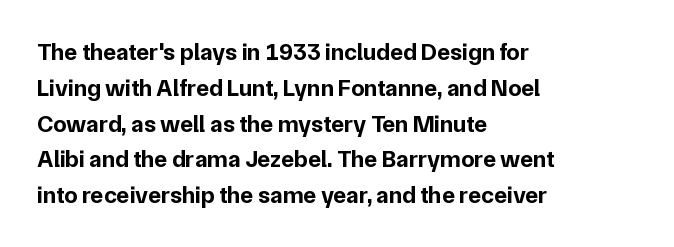
Q: Is the text bold? A: Yes.
Q: Is the text italic (slanted)? A: No, it is upright.
Q: Is the text underlined? A: No.
Q: How is the paragraph aligned? A: Left-aligned.
Q: Is the spacing between letters normal or unusually wide? A: Normal.
Q: Is the spacing between lines tight, normal or loose? A: Normal.
